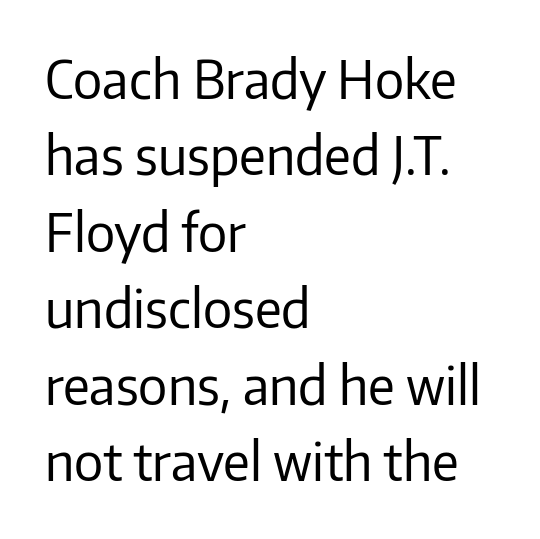
{"serif": "no", "italic": "no", "bold": "no", "weight": "regular", "width": "normal", "stroke_contrast": "low", "x_height": "medium", "monospaced": "no", "underline": "no", "align": "left", "line_spacing": "normal", "line_spacing_ratio": 1.47, "letter_spacing": "normal", "letter_spacing_em": 0.0, "glyph_px": 52}
